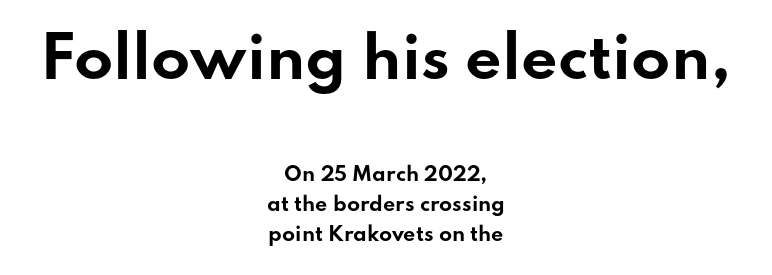
{"serif": "no", "italic": "no", "bold": "yes", "weight": "bold", "width": "wide", "stroke_contrast": "low", "x_height": "small", "monospaced": "no", "underline": "no", "align": "center", "line_spacing": "normal", "line_spacing_ratio": 1.57, "letter_spacing": "normal", "letter_spacing_em": 0.0, "larger_block": "first", "size_ratio": 3.0, "glyph_px": 57}
